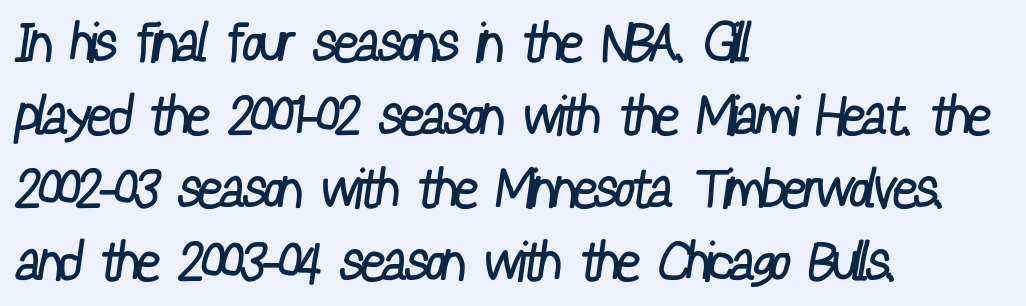
{"serif": "no", "bold": "no", "weight": "regular", "width": "condensed", "stroke_contrast": "low", "x_height": "medium", "monospaced": "no", "underline": "no", "align": "left", "line_spacing": "normal", "line_spacing_ratio": 1.35, "letter_spacing": "normal", "letter_spacing_em": 0.0, "glyph_px": 54}
